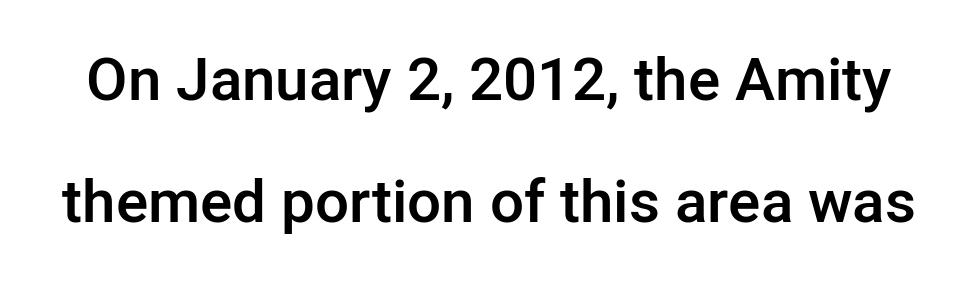
Q: Is the text bold? A: Semi-bold.
Q: Is the text italic (slanted)? A: No, it is upright.
Q: Is the typeface a serif or a sans-serif typeface? A: Sans-serif.
Q: Is the text underlined? A: No.
Q: Is the spacing between letters normal or unusually wide? A: Normal.
Q: Is the spacing between lines tight, normal or loose? A: Loose.
Q: Width (condensed, normal, or wide)? A: Normal.
Q: Stroke contrast? A: Low.
Q: x-height? A: Medium.
Q: Monospaced? A: No.
